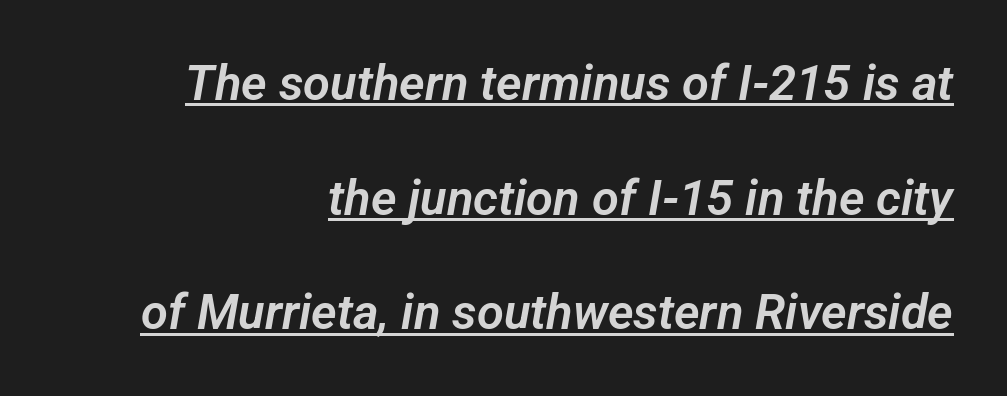
The image shows 49 px sans-serif type; set right-aligned, loose line spacing (2.34x), normal letter spacing, underlined; low stroke contrast and a medium x-height.
